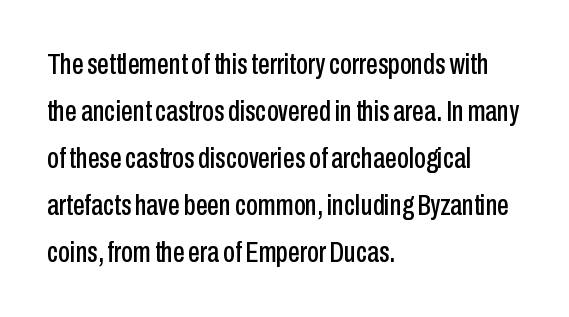
Q: Is the text italic (slanted)? A: No, it is upright.
Q: Is the typeface a serif or a sans-serif typeface? A: Sans-serif.
Q: Is the text underlined? A: No.
Q: How is the paragraph aligned? A: Left-aligned.
Q: Is the spacing between letters normal or unusually wide? A: Normal.
Q: Is the spacing between lines tight, normal or loose? A: Normal.
Q: Width (condensed, normal, or wide)? A: Condensed.
Q: Stroke contrast? A: Low.
Q: x-height? A: Medium.
Q: Monospaced? A: No.
